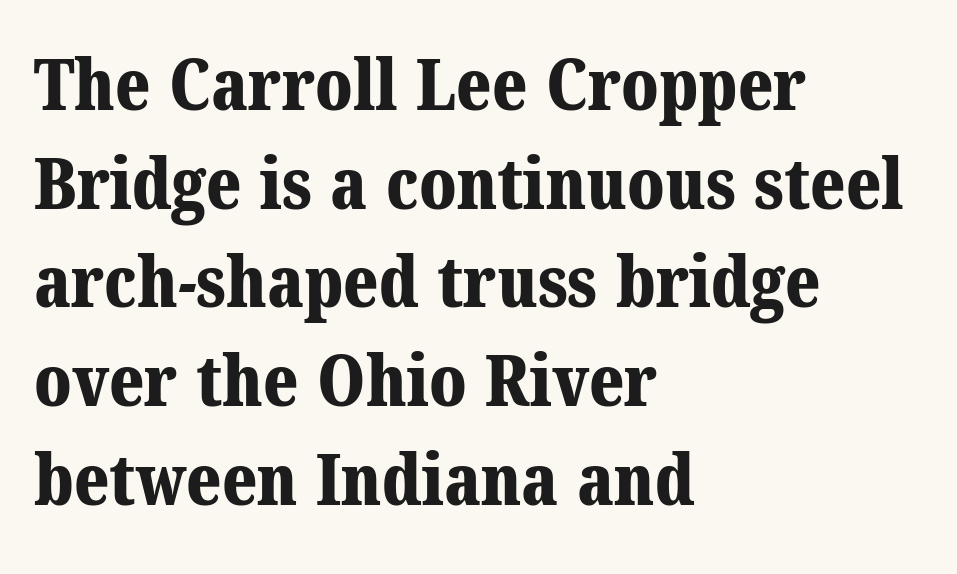
The image shows 71 px bold serif type; set left-aligned, normal line spacing (1.39x), normal letter spacing, not underlined; medium stroke contrast and a medium x-height.
